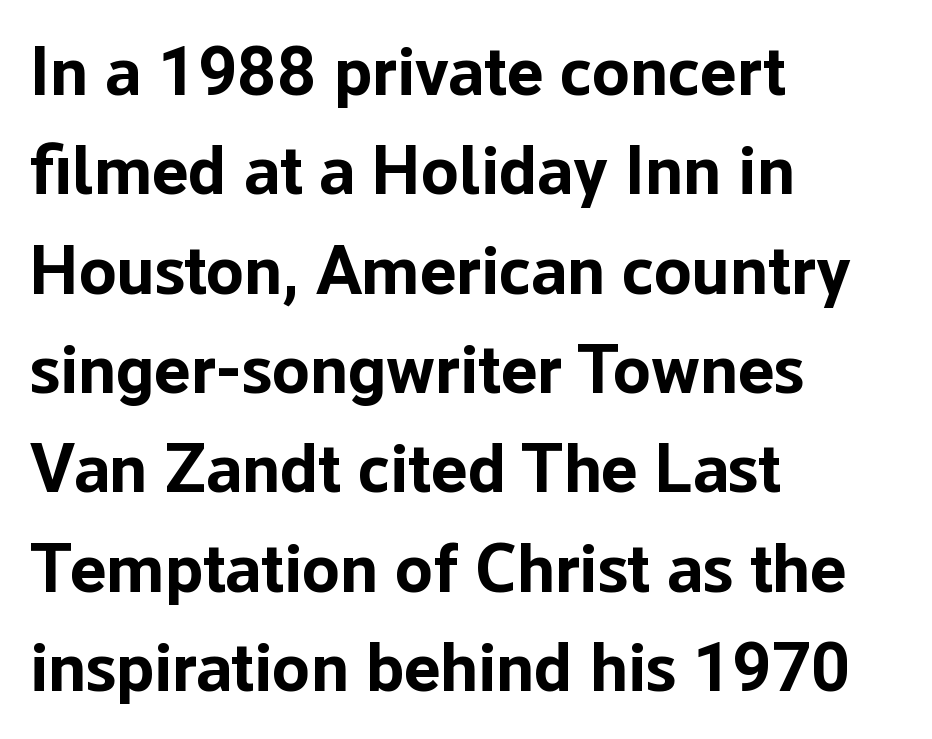
{"serif": "no", "italic": "no", "bold": "yes", "weight": "bold", "width": "normal", "stroke_contrast": "low", "x_height": "medium", "monospaced": "no", "underline": "no", "align": "left", "line_spacing": "normal", "line_spacing_ratio": 1.44, "letter_spacing": "normal", "letter_spacing_em": 0.0, "glyph_px": 69}
